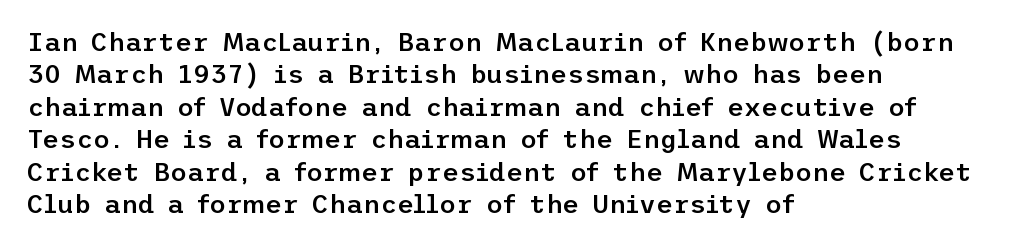
{"italic": "no", "bold": "semi", "underline": "no", "align": "left", "line_spacing": "normal", "line_spacing_ratio": 1.25, "letter_spacing": "normal", "letter_spacing_em": 0.0, "glyph_px": 26}
